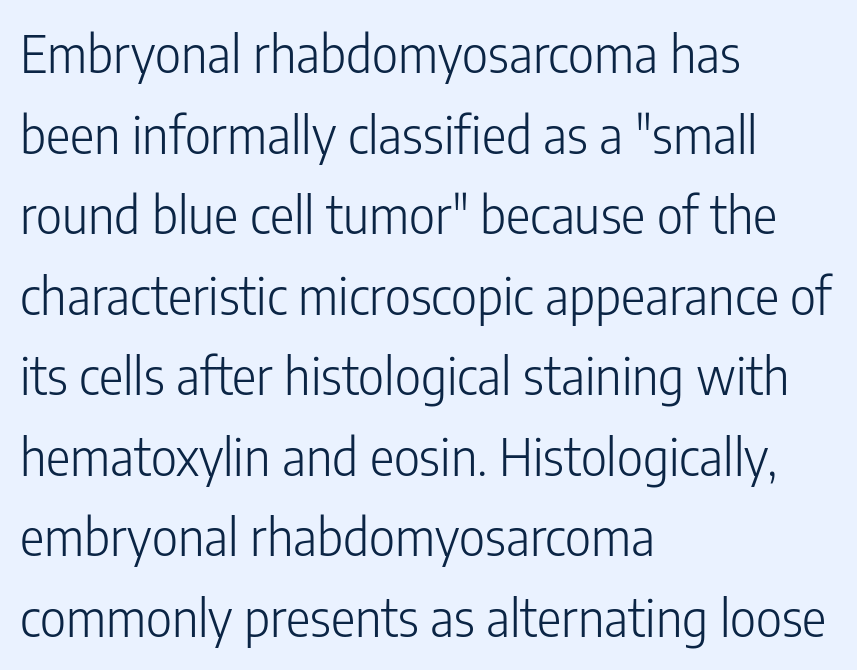
Q: Is the text bold? A: No.
Q: Is the text italic (slanted)? A: No, it is upright.
Q: Is the typeface a serif or a sans-serif typeface? A: Sans-serif.
Q: Is the text underlined? A: No.
Q: How is the paragraph aligned? A: Left-aligned.
Q: Is the spacing between letters normal or unusually wide? A: Normal.
Q: Is the spacing between lines tight, normal or loose? A: Normal.
Q: Width (condensed, normal, or wide)? A: Condensed.
Q: Stroke contrast? A: Low.
Q: x-height? A: Medium.
Q: Monospaced? A: No.
